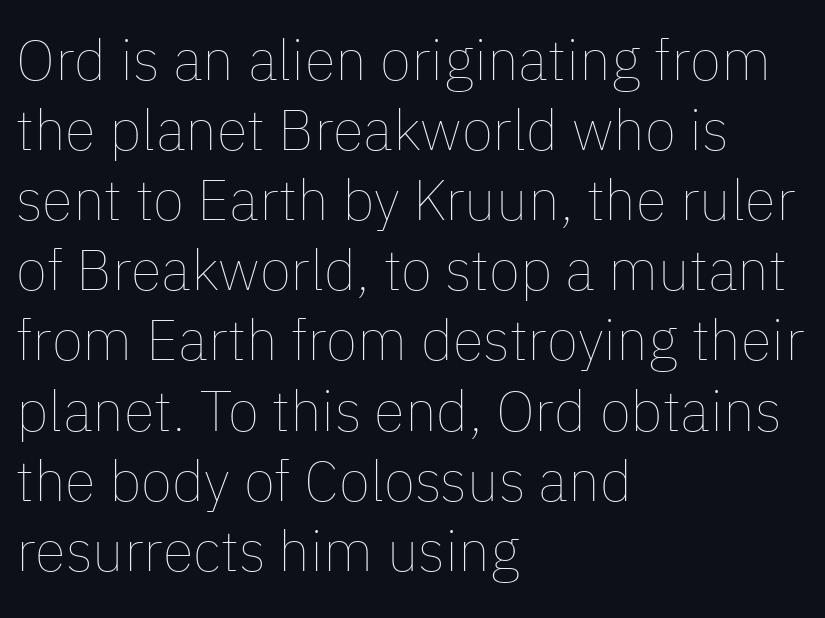
{"italic": "no", "bold": "no", "weight": "thin", "width": "normal", "stroke_contrast": "low", "x_height": "medium", "monospaced": "no", "underline": "no", "align": "left", "line_spacing_ratio": 1.23, "letter_spacing": "normal", "letter_spacing_em": 0.0, "glyph_px": 57}
